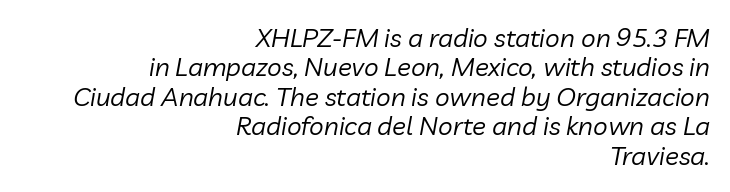
{"italic": "yes", "lean": "right", "slant_degrees": 10, "bold": "no", "underline": "no", "align": "right", "line_spacing": "tight", "line_spacing_ratio": 1.13, "letter_spacing": "normal", "letter_spacing_em": 0.0, "glyph_px": 26}
